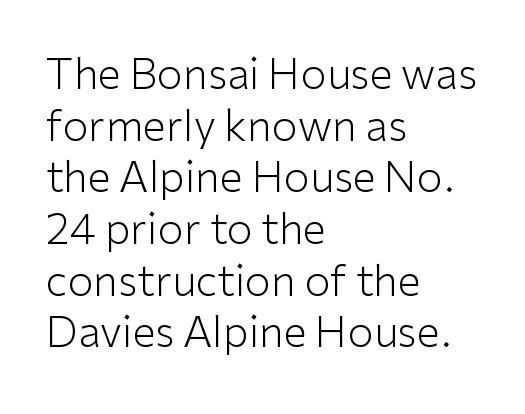
These lines were composed using upright roman letters. Bare-footed words on every line. No chunkiness to these letters — they're not bold. Each letter keeps its own natural width here, so spacing adapts to shape.
